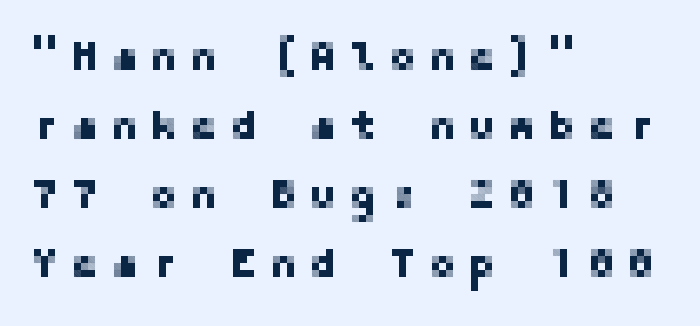
The image shows 42 px sans-serif type, upright; set left-aligned, normal line spacing (1.64x), unusually wide letter spacing (+0.28 em), not underlined; low stroke contrast and a medium x-height.
